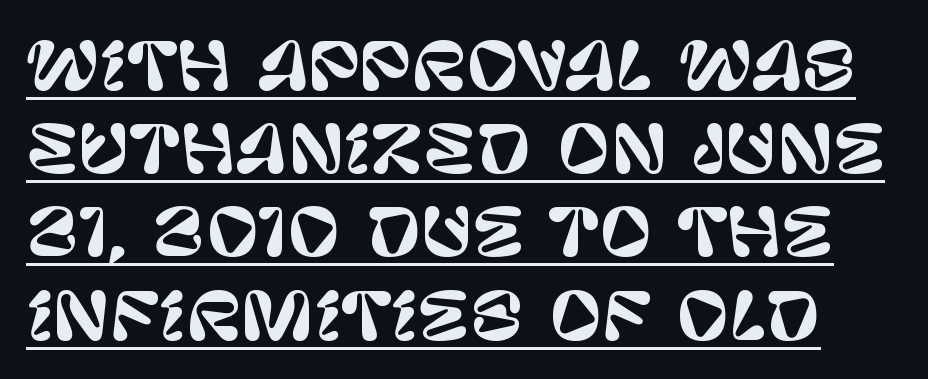
Q: Is the text italic (slanted)? A: Yes.
Q: Is the typeface a serif or a sans-serif typeface? A: Sans-serif.
Q: Is the text underlined? A: Yes.
Q: Is the spacing between letters normal or unusually wide? A: Normal.
Q: Is the spacing between lines tight, normal or loose? A: Normal.
Q: Width (condensed, normal, or wide)? A: Normal.
Q: Stroke contrast? A: Low.
Q: x-height? A: Large.
Q: Monospaced? A: No.
